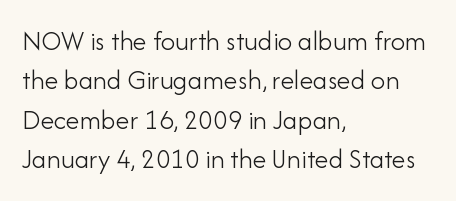
Each line starts at the same left margin while the right side varies. No italicization has been applied; the sample stays upright. Character widths vary here, with narrow letters taking less room than wide ones. The font is comparable to plain body text, perhaps lighter. The letterforms sit shoulder to shoulder at normal distance.
